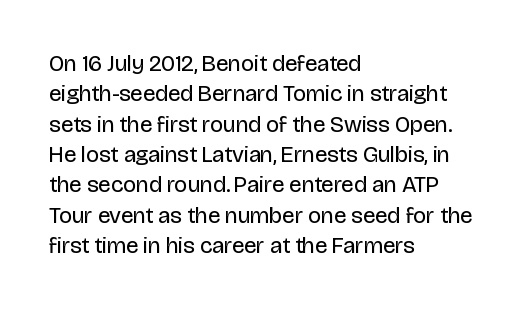
The image shows 23 px text type, upright; set left-aligned, normal line spacing (1.32x), normal letter spacing, not underlined.
